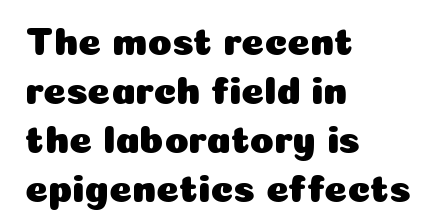
Q: Is the text italic (slanted)? A: No, it is upright.
Q: Is the typeface a serif or a sans-serif typeface? A: Sans-serif.
Q: Is the text underlined? A: No.
Q: How is the paragraph aligned? A: Left-aligned.
Q: Is the spacing between letters normal or unusually wide? A: Normal.
Q: Is the spacing between lines tight, normal or loose? A: Normal.
Q: Width (condensed, normal, or wide)? A: Normal.
Q: Stroke contrast? A: Low.
Q: x-height? A: Medium.
Q: Monospaced? A: No.
